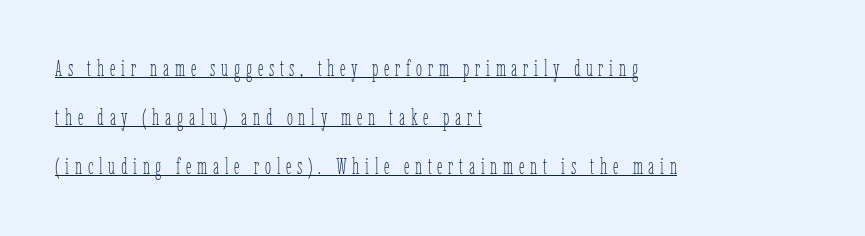
{"italic": "no", "bold": "no", "underline": "yes", "align": "left", "line_spacing": "loose", "line_spacing_ratio": 2.23, "letter_spacing": "wide", "letter_spacing_em": 0.26, "glyph_px": 22}
